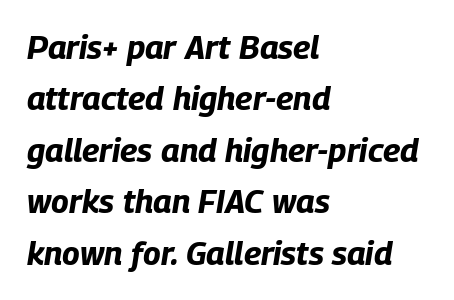
Q: Is the text bold? A: Yes.
Q: Is the text italic (slanted)? A: Yes, it leans right by about 9 degrees.
Q: Is the text underlined? A: No.
Q: How is the paragraph aligned? A: Left-aligned.
Q: Is the spacing between letters normal or unusually wide? A: Normal.
Q: Is the spacing between lines tight, normal or loose? A: Normal.
Q: Width (condensed, normal, or wide)? A: Condensed.
Q: Stroke contrast? A: Low.
Q: x-height? A: Large.
Q: Monospaced? A: No.
